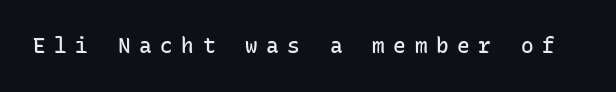
The image shows 21 px text type, upright; set unusually wide letter spacing (+0.41 em), not underlined.
